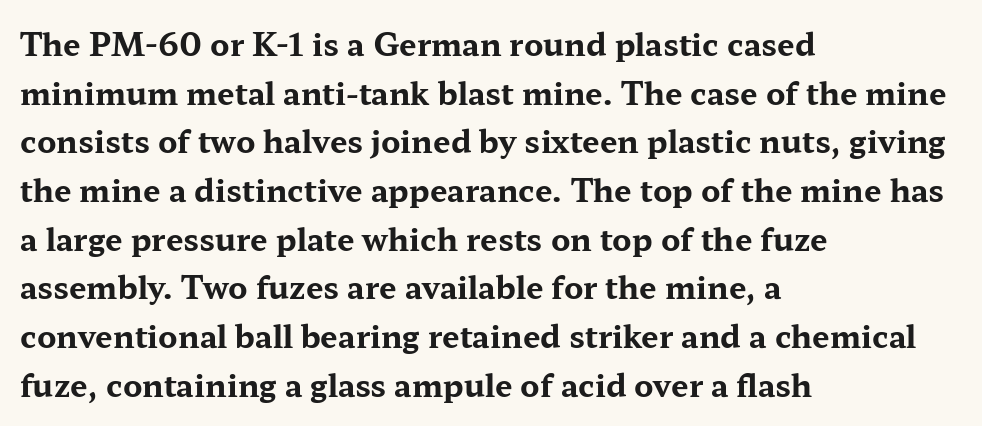
This sample has the flowing, uneven cadence of proportional lettering. The space beneath each line is pristine and unruled. A roman cut, with each character standing at attention. Visually the block forms a straight wall on the left and a jagged coastline on the right.
